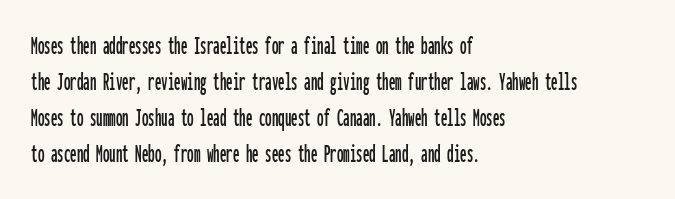
A typesetter would mark this as roman, not italic. Every row of glyphs begins at an identical x-position on the left. Descenders are the only things crossing below the line. Horizontal bands of white between lines are of average thickness.
